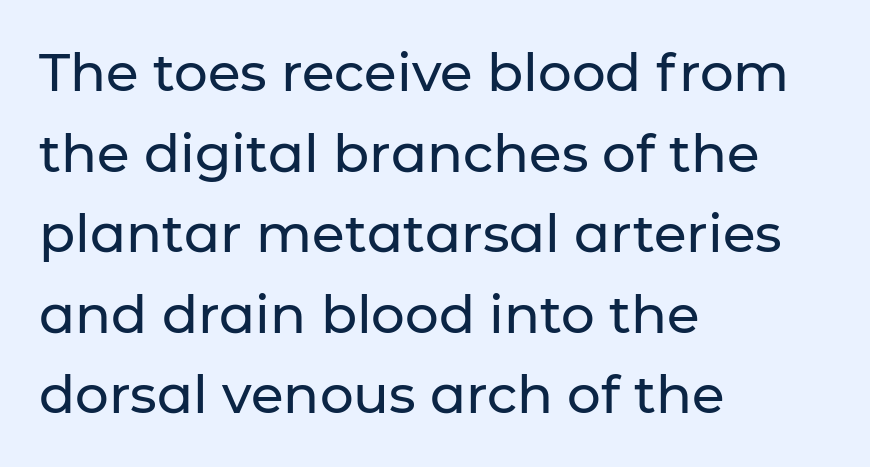
The image shows 53 px sans-serif type, upright; set left-aligned, normal line spacing (1.52x), normal letter spacing, not underlined; low stroke contrast and a medium x-height.
